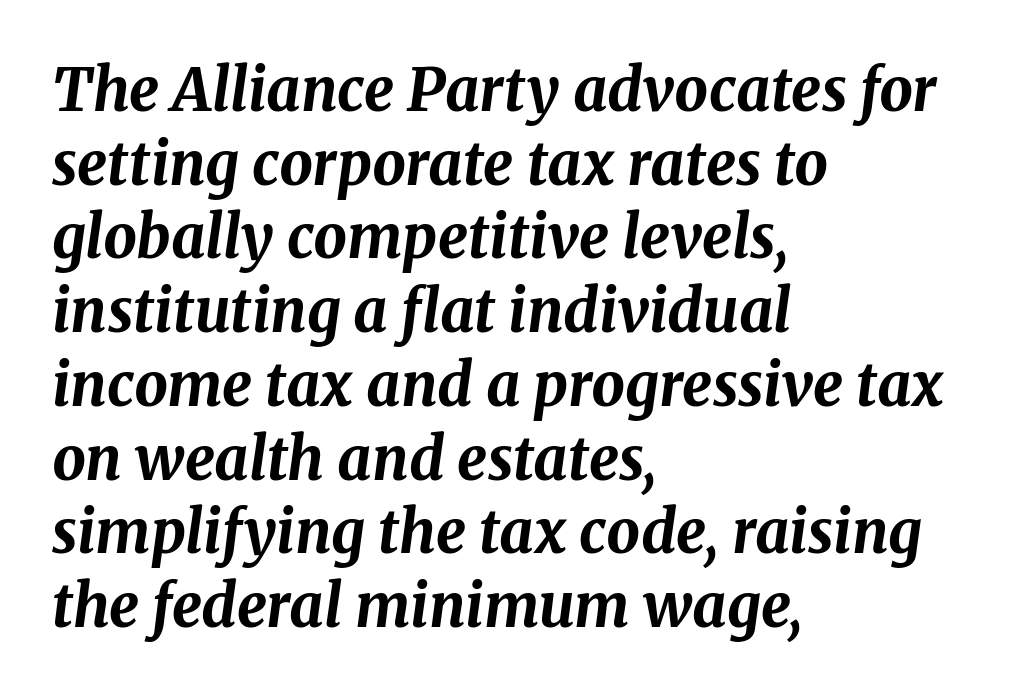
{"italic": "yes", "lean": "right", "slant_degrees": 8, "bold": "yes", "weight": "bold", "width": "normal", "stroke_contrast": "medium", "x_height": "medium", "monospaced": "no", "underline": "no", "align": "left", "line_spacing": "normal", "line_spacing_ratio": 1.25, "letter_spacing": "normal", "letter_spacing_em": 0.0, "glyph_px": 59}
